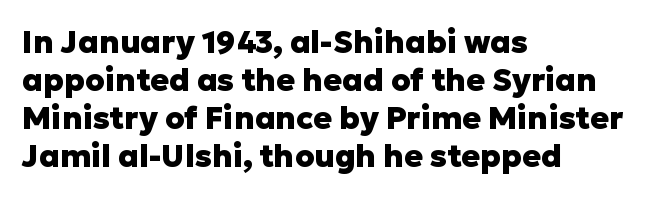
{"serif": "no", "italic": "no", "bold": "yes", "weight": "heavy", "width": "normal", "stroke_contrast": "low", "x_height": "medium", "monospaced": "no", "underline": "no", "align": "left", "line_spacing_ratio": 1.23, "letter_spacing": "normal", "letter_spacing_em": 0.0, "glyph_px": 31}
